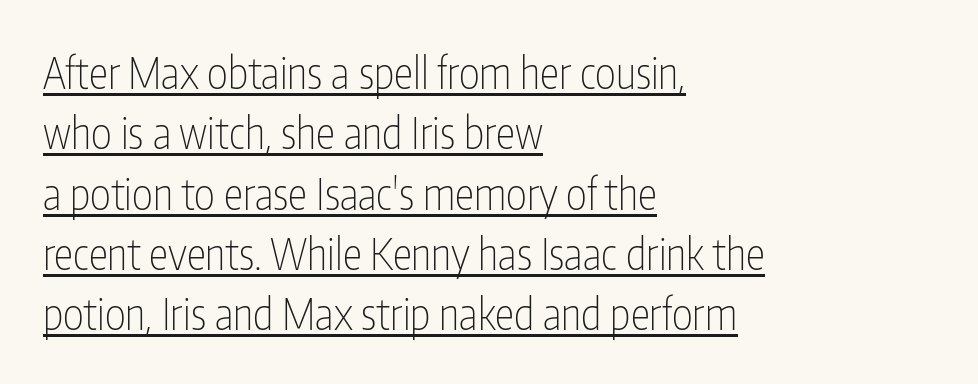
The type family on display is of the sans-serif kind. The letters stand straight up with perfectly vertical stems. The setting favours the left margin, as ordinary paragraphs usually do. No letter is thick-stroked: the sample isn't bold.
